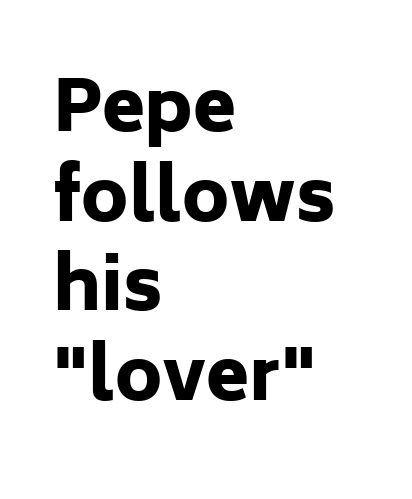
Q: Is the text bold? A: Yes.
Q: Is the text italic (slanted)? A: No, it is upright.
Q: Is the typeface a serif or a sans-serif typeface? A: Sans-serif.
Q: Is the text underlined? A: No.
Q: How is the paragraph aligned? A: Left-aligned.
Q: Is the spacing between letters normal or unusually wide? A: Normal.
Q: Is the spacing between lines tight, normal or loose? A: Normal.
Q: Width (condensed, normal, or wide)? A: Normal.
Q: Stroke contrast? A: Low.
Q: x-height? A: Medium.
Q: Monospaced? A: No.
